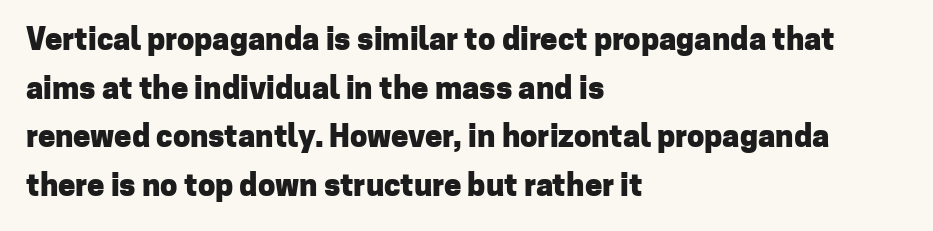
Font category for this specimen: sans-serif. Bold? Absolutely — the strokes are thick and heavy. One-word summary of the alignment: left. This sample has the flowing, uneven cadence of proportional lettering. Underlining? Definitely not there.
